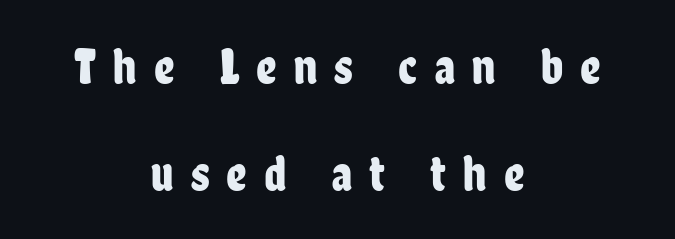
Q: Is the text italic (slanted)? A: No, it is upright.
Q: Is the typeface a serif or a sans-serif typeface? A: Sans-serif.
Q: Is the text underlined? A: No.
Q: How is the paragraph aligned? A: Centered.
Q: Is the spacing between letters normal or unusually wide? A: Unusually wide.
Q: Is the spacing between lines tight, normal or loose? A: Loose.
Q: Width (condensed, normal, or wide)? A: Condensed.
Q: Stroke contrast? A: Low.
Q: x-height? A: Medium.
Q: Monospaced? A: No.
